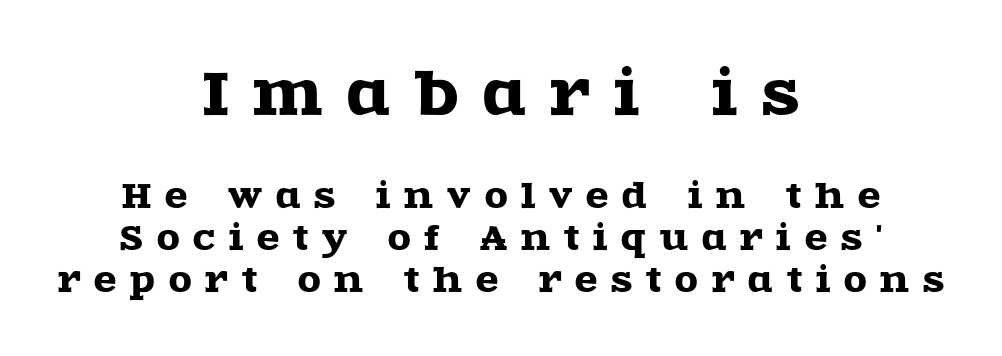
You could only call the tracking loose — the letters float apart. This block has exactly the height ordinary leading produces. In this sample the first text group is rendered at the bigger scale. Descenders are the only things crossing below the line.
